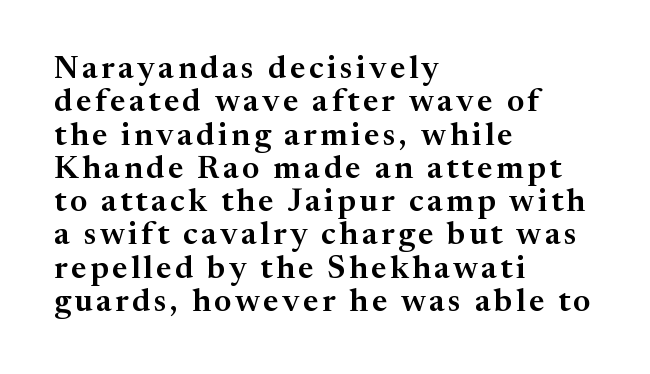
Q: Is the text italic (slanted)? A: No, it is upright.
Q: Is the typeface a serif or a sans-serif typeface? A: Serif.
Q: Is the text underlined? A: No.
Q: How is the paragraph aligned? A: Left-aligned.
Q: Is the spacing between lines tight, normal or loose? A: Tight.
Q: Width (condensed, normal, or wide)? A: Normal.
Q: Stroke contrast? A: Medium.
Q: x-height? A: Medium.
Q: Monospaced? A: No.
